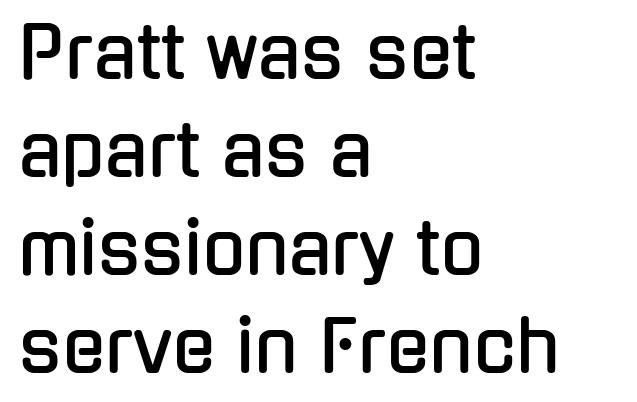
This sample uses a sans-serif face. The letters advance in unequal steps, a hallmark of proportional type. Line starts are locked; line ends wander. Normally led — the rows are evenly, conventionally spaced.
